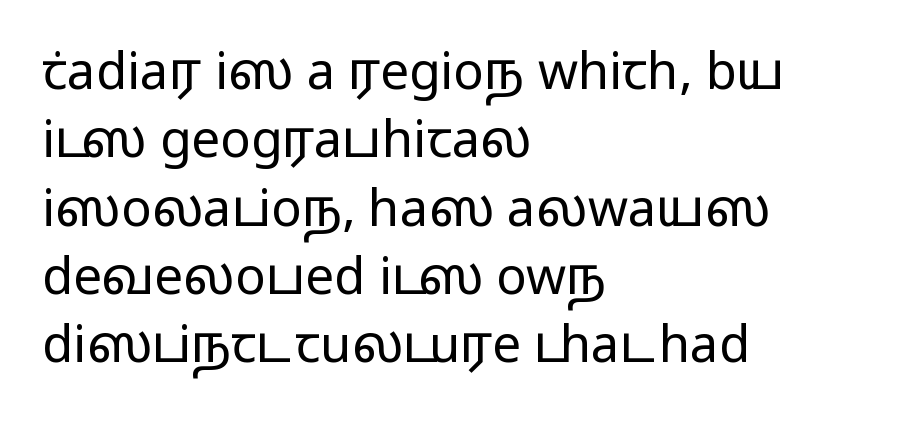
The image shows 51 px light, wide sans-serif type, upright; set left-aligned, normal line spacing (1.34x), normal letter spacing, not underlined; low stroke contrast and a medium x-height.
